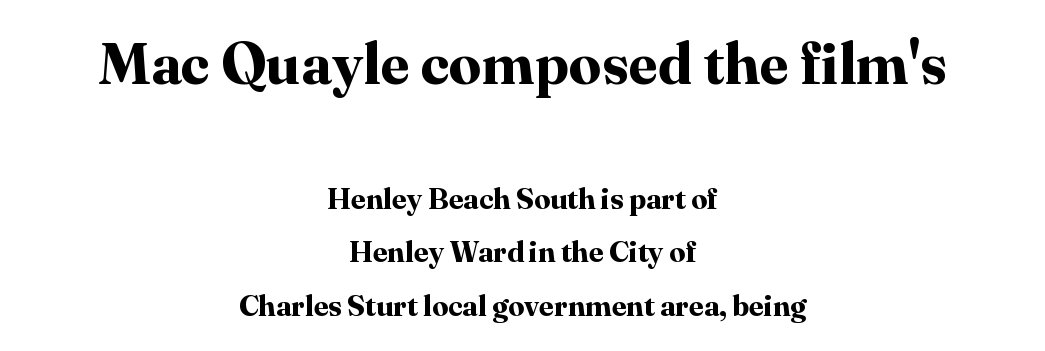
The image shows 58 px bold serif type, upright; set centered, line spacing 1.84x, normal letter spacing, not underlined; the first (top) block is 2.0x larger; high stroke contrast and a medium x-height.
